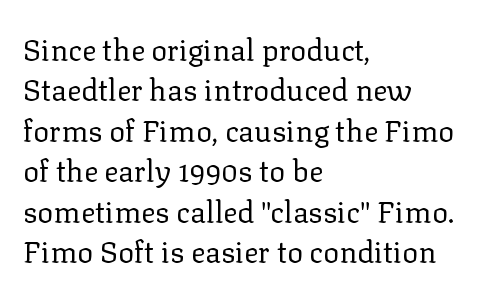
The image shows 30 px regular-weight serif type, upright; set left-aligned, normal line spacing (1.35x), normal letter spacing, not underlined; low stroke contrast and a medium x-height.
